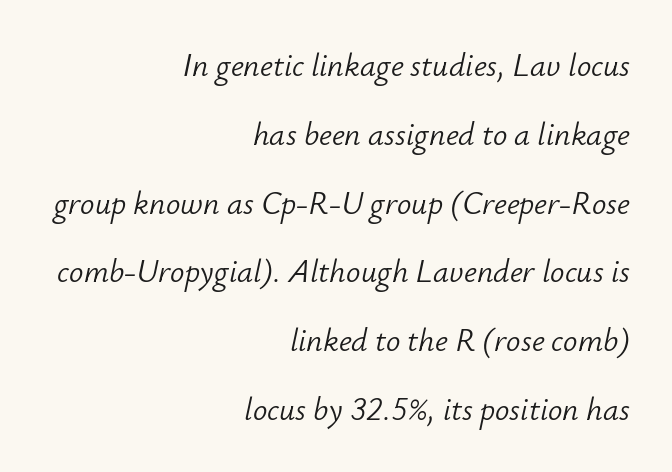
Q: Is the text bold? A: No.
Q: Is the text italic (slanted)? A: Yes, it leans right by about 12 degrees.
Q: Is the text underlined? A: No.
Q: How is the paragraph aligned? A: Right-aligned.
Q: Is the spacing between letters normal or unusually wide? A: Normal.
Q: Is the spacing between lines tight, normal or loose? A: Loose.
Q: Width (condensed, normal, or wide)? A: Normal.
Q: Stroke contrast? A: Low.
Q: x-height? A: Small.
Q: Monospaced? A: No.
